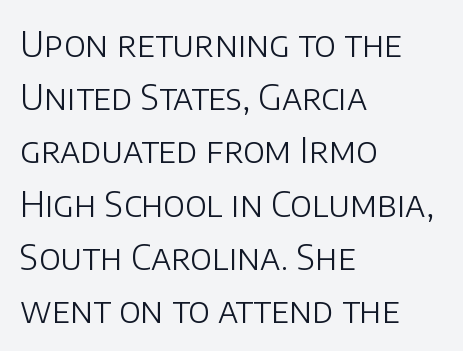
Each letter keeps its own natural width here, so spacing adapts to shape. Caption: multi-line text, flush left, ragged right. Bold? No — there's no thickening of the strokes. Spacing between characters is what you'd get straight out of the box.
